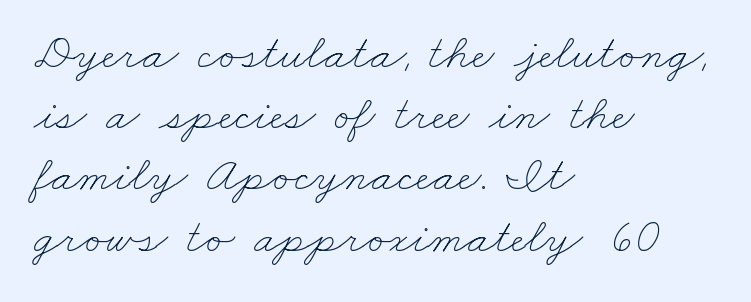
Q: Is the text bold? A: No.
Q: Is the text underlined? A: No.
Q: How is the paragraph aligned? A: Left-aligned.
Q: Is the spacing between letters normal or unusually wide? A: Normal.
Q: Is the spacing between lines tight, normal or loose? A: Normal.
Q: Width (condensed, normal, or wide)? A: Wide.
Q: Stroke contrast? A: Low.
Q: x-height? A: Small.
Q: Monospaced? A: No.
